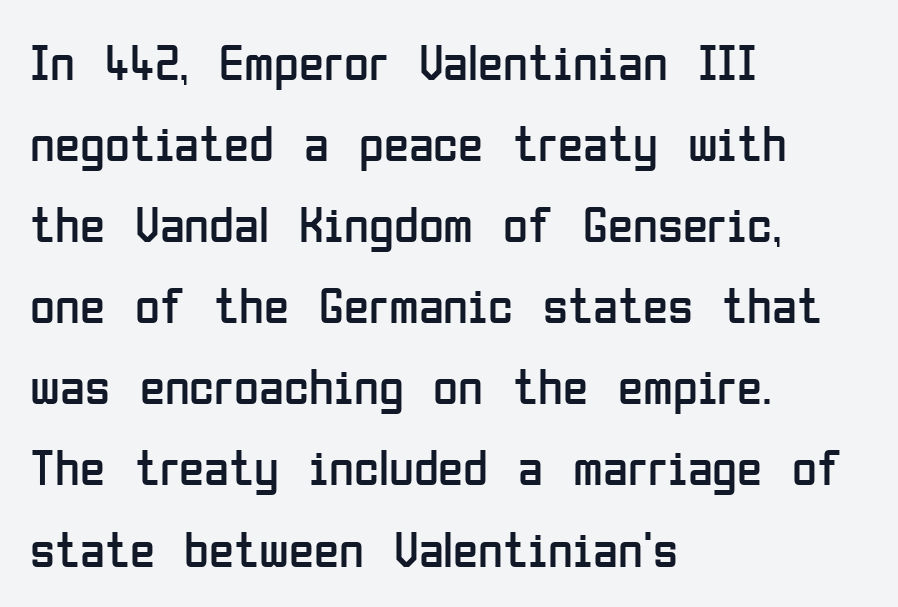
The image shows 51 px regular-weight, condensed sans-serif type, upright; set left-aligned, normal line spacing (1.59x), normal letter spacing, not underlined; low stroke contrast and a medium x-height.
